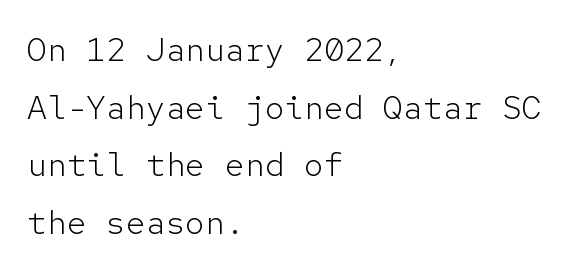
Q: Is the text bold? A: No.
Q: Is the text italic (slanted)? A: No, it is upright.
Q: Is the typeface a serif or a sans-serif typeface? A: Sans-serif.
Q: Is the text underlined? A: No.
Q: How is the paragraph aligned? A: Left-aligned.
Q: Is the spacing between letters normal or unusually wide? A: Normal.
Q: Width (condensed, normal, or wide)? A: Normal.
Q: Stroke contrast? A: Low.
Q: x-height? A: Medium.
Q: Monospaced? A: Yes.
